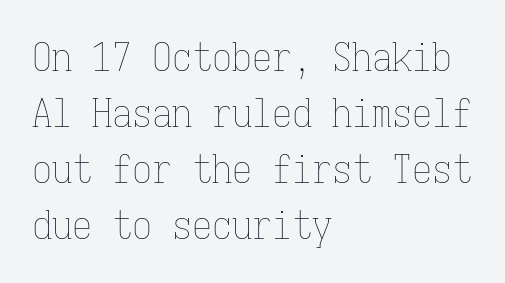
{"italic": "no", "bold": "no", "weight": "thin", "width": "condensed", "stroke_contrast": "low", "x_height": "medium", "monospaced": "yes", "underline": "no", "align": "left", "line_spacing": "normal", "line_spacing_ratio": 1.4, "letter_spacing": "normal", "letter_spacing_em": 0.0, "glyph_px": 40}
